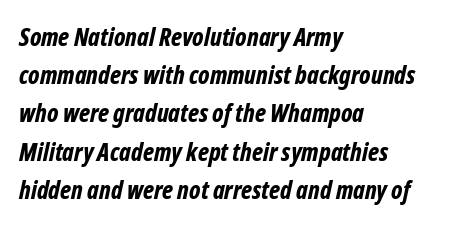
Q: Is the text bold? A: Yes.
Q: Is the text italic (slanted)? A: Yes, it leans right by about 12 degrees.
Q: Is the text underlined? A: No.
Q: How is the paragraph aligned? A: Left-aligned.
Q: Is the spacing between letters normal or unusually wide? A: Normal.
Q: Is the spacing between lines tight, normal or loose? A: Normal.
